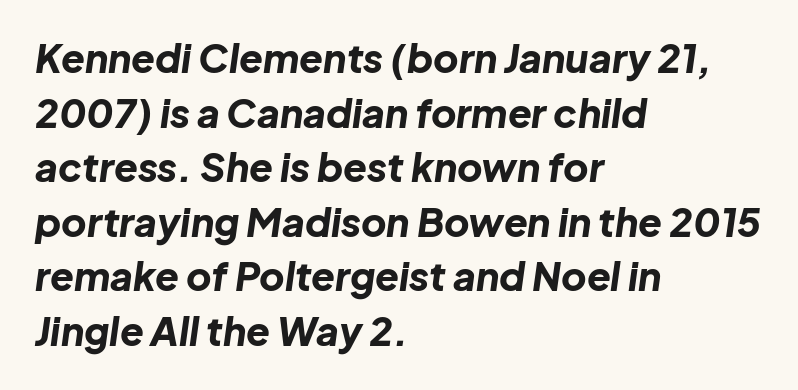
Q: Is the text bold? A: Yes.
Q: Is the text italic (slanted)? A: Yes, it leans right by about 8 degrees.
Q: Is the text underlined? A: No.
Q: How is the paragraph aligned? A: Left-aligned.
Q: Is the spacing between letters normal or unusually wide? A: Normal.
Q: Is the spacing between lines tight, normal or loose? A: Normal.
Q: Width (condensed, normal, or wide)? A: Normal.
Q: Stroke contrast? A: Low.
Q: x-height? A: Medium.
Q: Monospaced? A: No.
